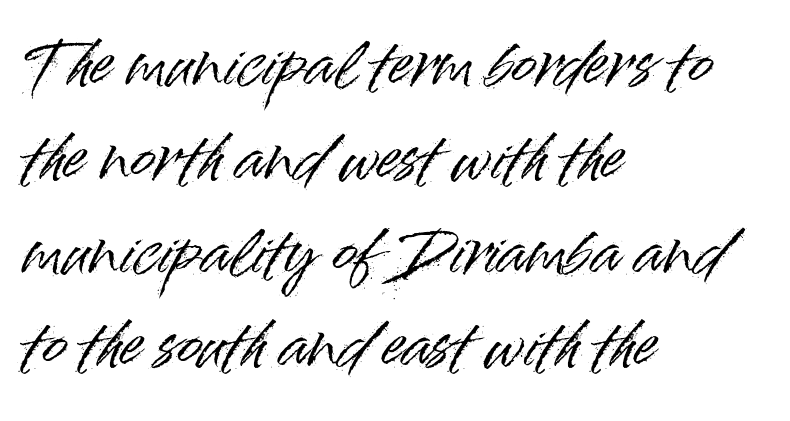
The image shows 59 px sans-serif type; set left-aligned, normal line spacing (1.59x), normal letter spacing, not underlined; high stroke contrast and a small x-height.
